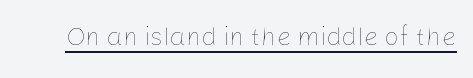
Short note: letters normally spaced. Is this a heavy cut? Hardly; it is regular or lighter. This sample uses an upright cut, with every glyph sitting square on the baseline. Is there an underline? Yes — a line sits under the letters.
